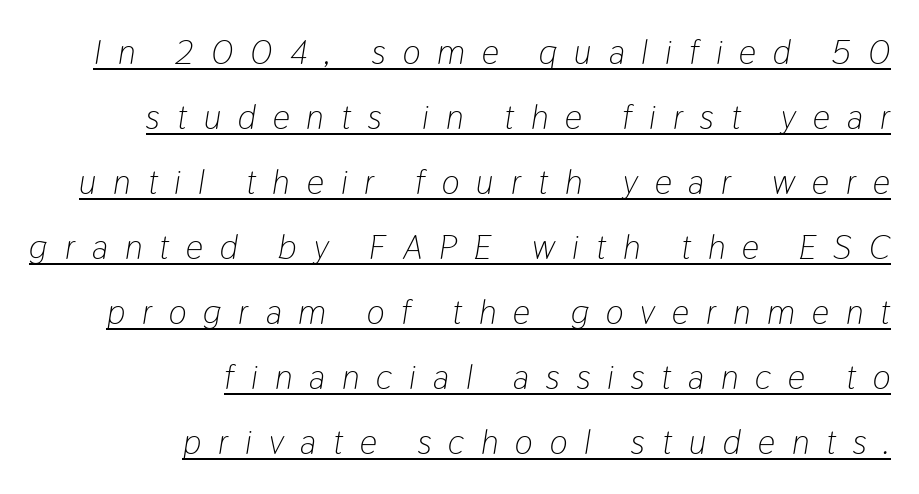
The image shows 34 px light, condensed type, italic (leaning right); set right-aligned, loose line spacing (1.91x), unusually wide letter spacing (+0.5 em), underlined; low stroke contrast and a medium x-height.
